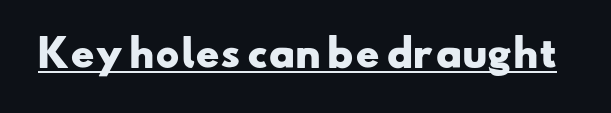
Q: Is the text bold? A: Yes.
Q: Is the typeface a serif or a sans-serif typeface? A: Sans-serif.
Q: Is the text underlined? A: Yes.
Q: Is the spacing between letters normal or unusually wide? A: Normal.
Q: Width (condensed, normal, or wide)? A: Wide.
Q: Stroke contrast? A: Low.
Q: x-height? A: Small.
Q: Monospaced? A: No.
